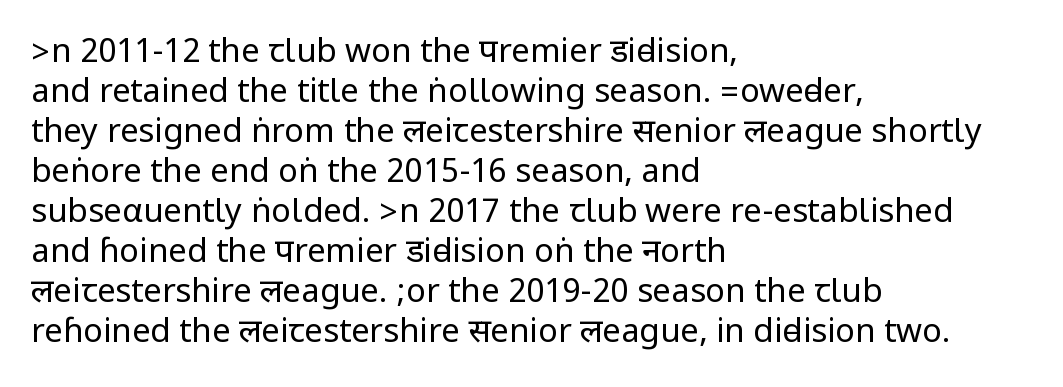
The image shows 33 px regular-weight, condensed sans-serif type, upright; set left-aligned, line spacing 1.21x, normal letter spacing, not underlined; low stroke contrast.
